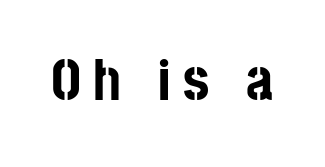
{"serif": "no", "italic": "no", "bold": "yes", "weight": "bold", "width": "condensed", "stroke_contrast": "low", "x_height": "large", "monospaced": "no", "underline": "no", "letter_spacing": "wide", "letter_spacing_em": 0.2, "glyph_px": 59}
